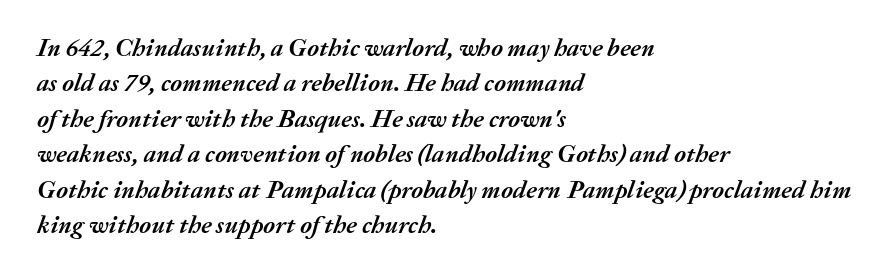
Q: Is the text bold? A: Yes.
Q: Is the text italic (slanted)? A: Yes, it leans right by about 20 degrees.
Q: Is the text underlined? A: No.
Q: How is the paragraph aligned? A: Left-aligned.
Q: Is the spacing between letters normal or unusually wide? A: Normal.
Q: Is the spacing between lines tight, normal or loose? A: Normal.
